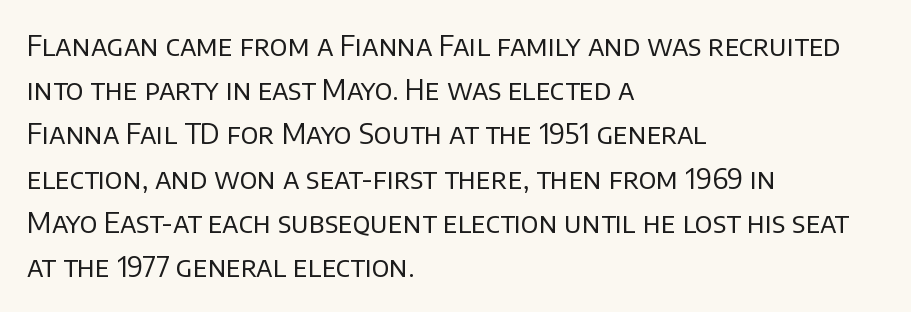
{"serif": "no", "italic": "no", "bold": "no", "weight": "regular", "width": "normal", "stroke_contrast": "low", "x_height": "large", "monospaced": "no", "underline": "no", "align": "left", "line_spacing": "normal", "line_spacing_ratio": 1.58, "letter_spacing": "normal", "letter_spacing_em": 0.0, "glyph_px": 28}
